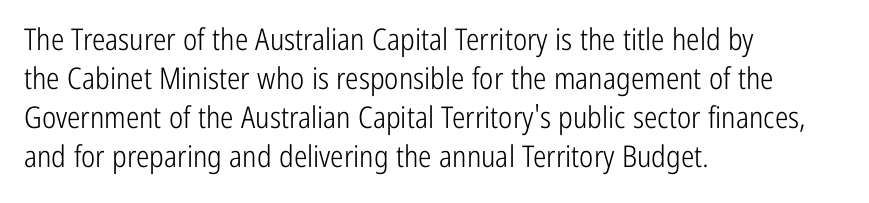
Q: Is the text bold? A: No.
Q: Is the text italic (slanted)? A: No, it is upright.
Q: Is the typeface a serif or a sans-serif typeface? A: Sans-serif.
Q: Is the text underlined? A: No.
Q: How is the paragraph aligned? A: Left-aligned.
Q: Is the spacing between letters normal or unusually wide? A: Normal.
Q: Is the spacing between lines tight, normal or loose? A: Normal.
Q: Width (condensed, normal, or wide)? A: Condensed.
Q: Stroke contrast? A: Low.
Q: x-height? A: Medium.
Q: Monospaced? A: No.
